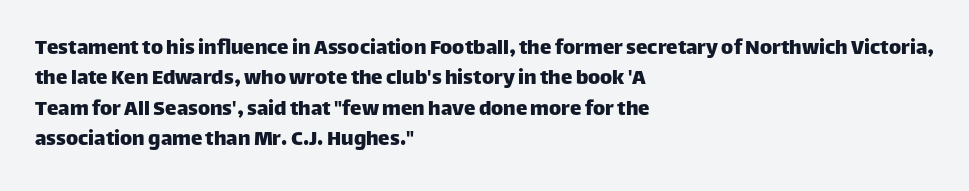
The face used here is rendered with its standard letterfit. These lines are set flush left with a ragged right edge. The glyphs are unaccompanied by any horizontal stroke below them. Normally led — the rows are evenly, conventionally spaced. Do the letters lean? They stand straight.
